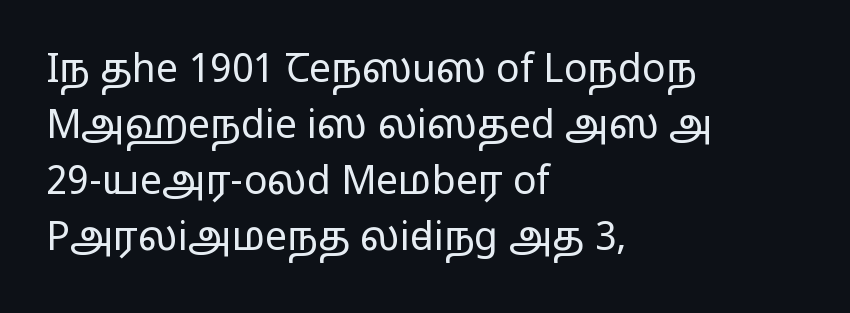
Q: Is the text bold? A: No.
Q: Is the text italic (slanted)? A: No, it is upright.
Q: Is the typeface a serif or a sans-serif typeface? A: Sans-serif.
Q: Is the text underlined? A: No.
Q: How is the paragraph aligned? A: Left-aligned.
Q: Is the spacing between letters normal or unusually wide? A: Normal.
Q: Is the spacing between lines tight, normal or loose? A: Normal.
Q: Width (condensed, normal, or wide)? A: Wide.
Q: Stroke contrast? A: Low.
Q: x-height? A: Medium.
Q: Monospaced? A: No.
